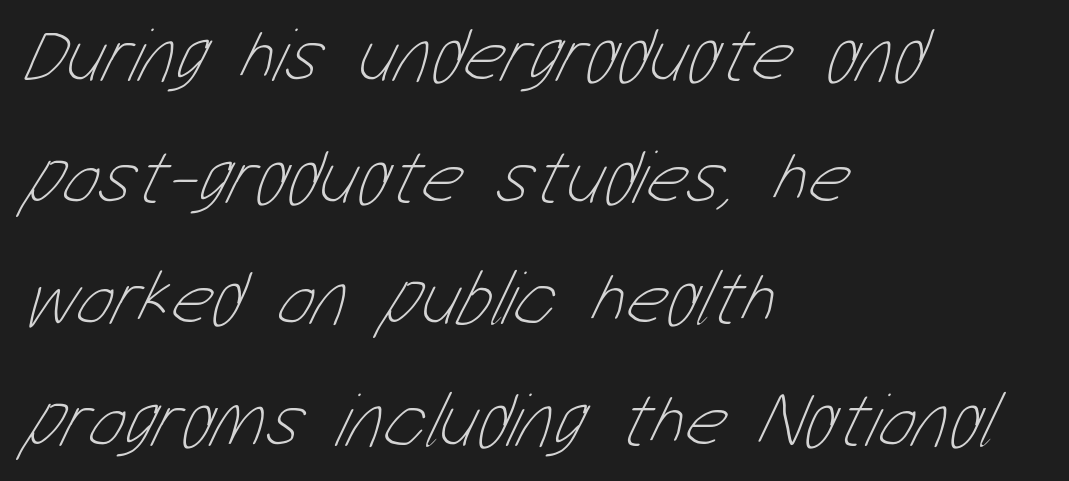
The image shows 78 px thin, condensed type; set left-aligned, normal line spacing (1.56x), normal letter spacing, not underlined; low stroke contrast and a medium x-height.
